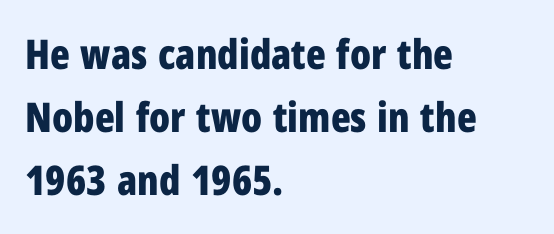
Q: Is the text bold? A: Yes.
Q: Is the text italic (slanted)? A: No, it is upright.
Q: Is the typeface a serif or a sans-serif typeface? A: Sans-serif.
Q: Is the text underlined? A: No.
Q: How is the paragraph aligned? A: Left-aligned.
Q: Is the spacing between letters normal or unusually wide? A: Normal.
Q: Is the spacing between lines tight, normal or loose? A: Normal.
Q: Width (condensed, normal, or wide)? A: Condensed.
Q: Stroke contrast? A: Low.
Q: x-height? A: Medium.
Q: Monospaced? A: No.
